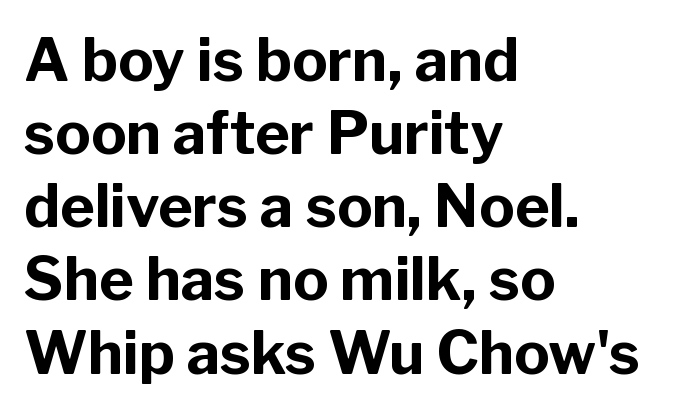
{"serif": "no", "italic": "no", "bold": "yes", "weight": "bold", "width": "normal", "stroke_contrast": "low", "x_height": "medium", "monospaced": "no", "underline": "no", "align": "left", "line_spacing_ratio": 1.24, "letter_spacing": "normal", "letter_spacing_em": 0.0, "glyph_px": 59}
